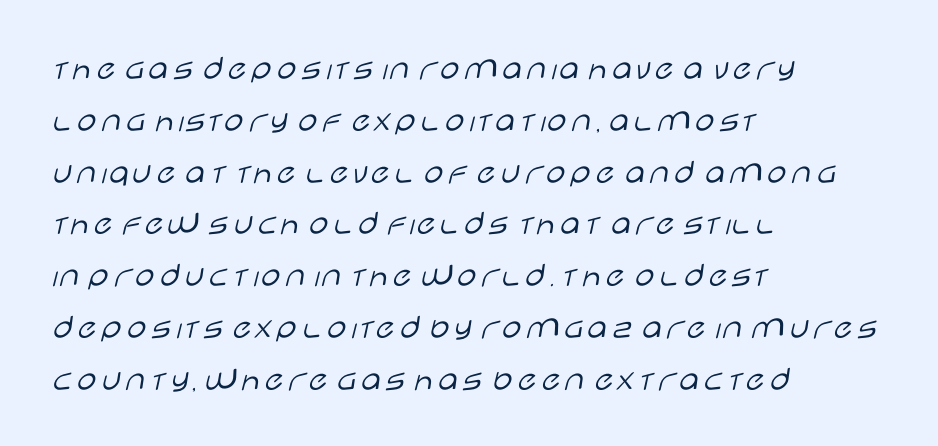
This block has exactly the height ordinary leading produces. The paragraph has a hard left edge and a soft right edge. Proportional: the letters do not fall into vertical columns.
